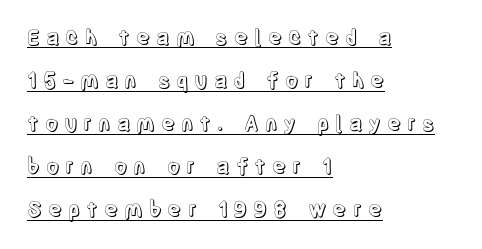
The image shows 21 px text type, upright; set left-aligned, loose line spacing (2.05x), unusually wide letter spacing (+0.27 em), underlined.
